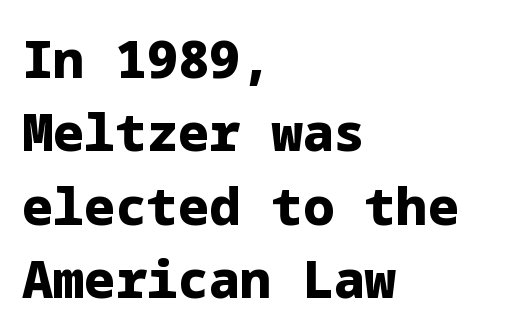
Q: Is the text bold? A: Yes.
Q: Is the text italic (slanted)? A: No, it is upright.
Q: Is the typeface a serif or a sans-serif typeface? A: Sans-serif.
Q: Is the text underlined? A: No.
Q: How is the paragraph aligned? A: Left-aligned.
Q: Is the spacing between letters normal or unusually wide? A: Normal.
Q: Is the spacing between lines tight, normal or loose? A: Normal.
Q: Width (condensed, normal, or wide)? A: Normal.
Q: Stroke contrast? A: Low.
Q: x-height? A: Medium.
